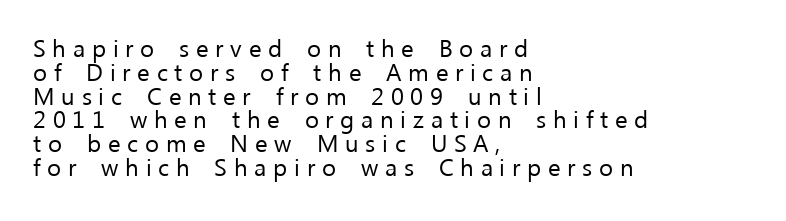
The image shows 24 px text type, upright; set left-aligned, tight line spacing (0.99x), unusually wide letter spacing (+0.28 em), not underlined.
